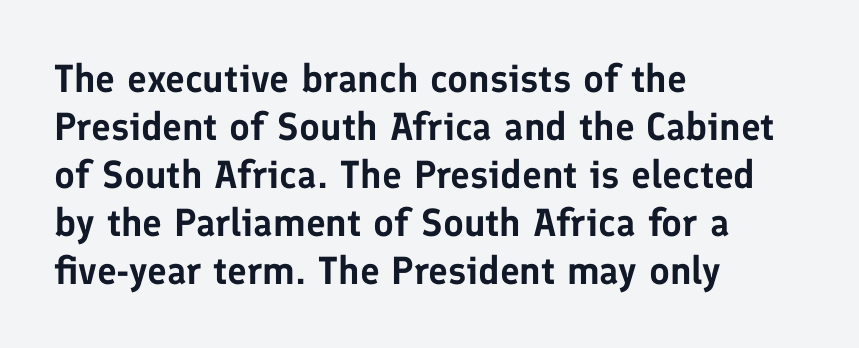
{"serif": "no", "italic": "no", "width": "normal", "stroke_contrast": "low", "x_height": "medium", "monospaced": "no", "underline": "no", "align": "left", "line_spacing_ratio": 1.23, "letter_spacing": "normal", "letter_spacing_em": 0.0, "glyph_px": 39}
